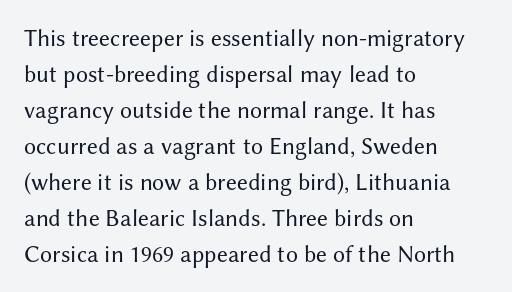
The image shows 24 px text type, upright; set left-aligned, normal line spacing (1.5x), normal letter spacing, not underlined.
